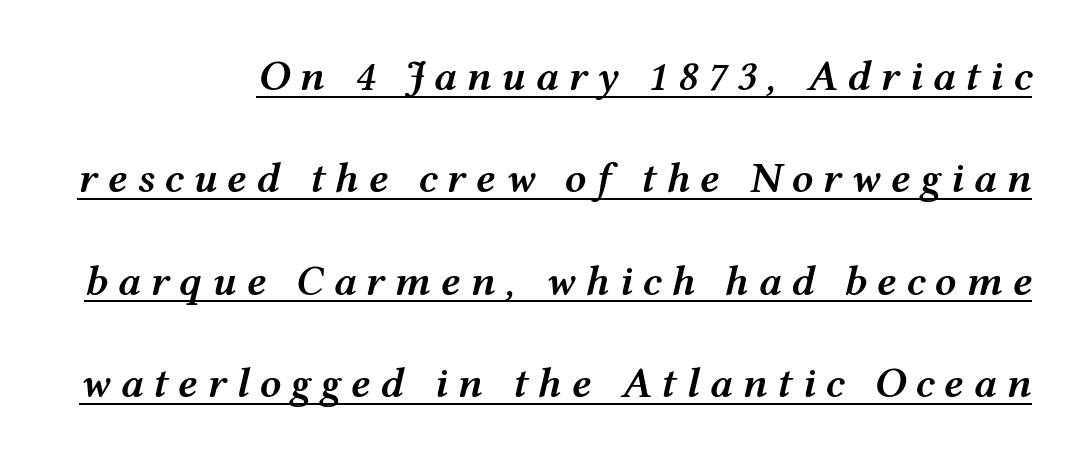
{"italic": "yes", "lean": "right", "slant_degrees": 12, "bold": "semi", "weight": "semibold", "width": "wide", "stroke_contrast": "medium", "x_height": "medium", "monospaced": "no", "underline": "yes", "line_spacing": "loose", "line_spacing_ratio": 2.38, "letter_spacing": "wide", "letter_spacing_em": 0.22, "glyph_px": 43}
